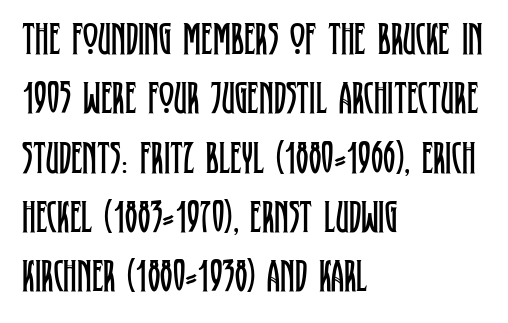
The image shows 46 px regular-weight, condensed serif type, upright; set left-aligned, normal line spacing (1.29x), normal letter spacing, not underlined; low stroke contrast and a large x-height.
